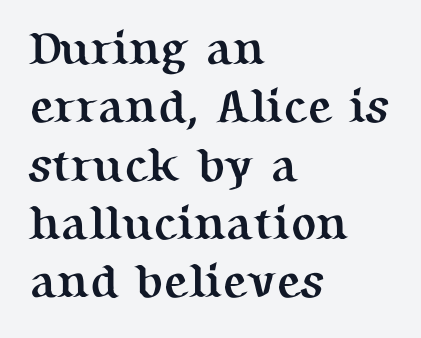
{"serif": "yes", "italic": "no", "bold": "yes", "weight": "semibold", "width": "normal", "stroke_contrast": "medium", "x_height": "medium", "monospaced": "no", "underline": "no", "align": "left", "line_spacing_ratio": 1.24, "letter_spacing": "normal", "letter_spacing_em": 0.0, "glyph_px": 47}
